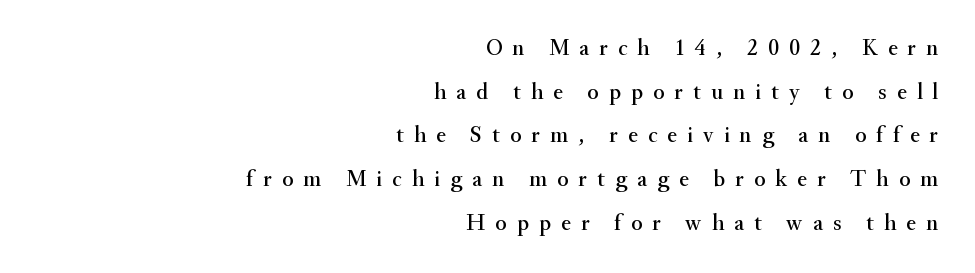
A bare baseline throughout the passage. The text block is weighted toward the right margin, trailing off unevenly leftward. The face used here is rendered with a markedly widened letterfit. Whoever set this chose breathing room over compactness in the vertical rhythm. In terms of posture, this sample is upright.
